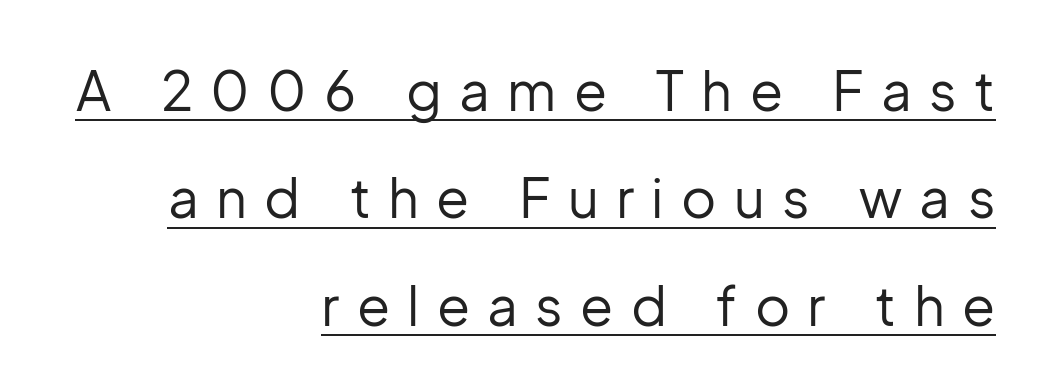
The image shows 54 px regular-weight sans-serif type, upright; set right-aligned, loose line spacing (1.99x), unusually wide letter spacing (+0.32 em), underlined; low stroke contrast and a medium x-height.
